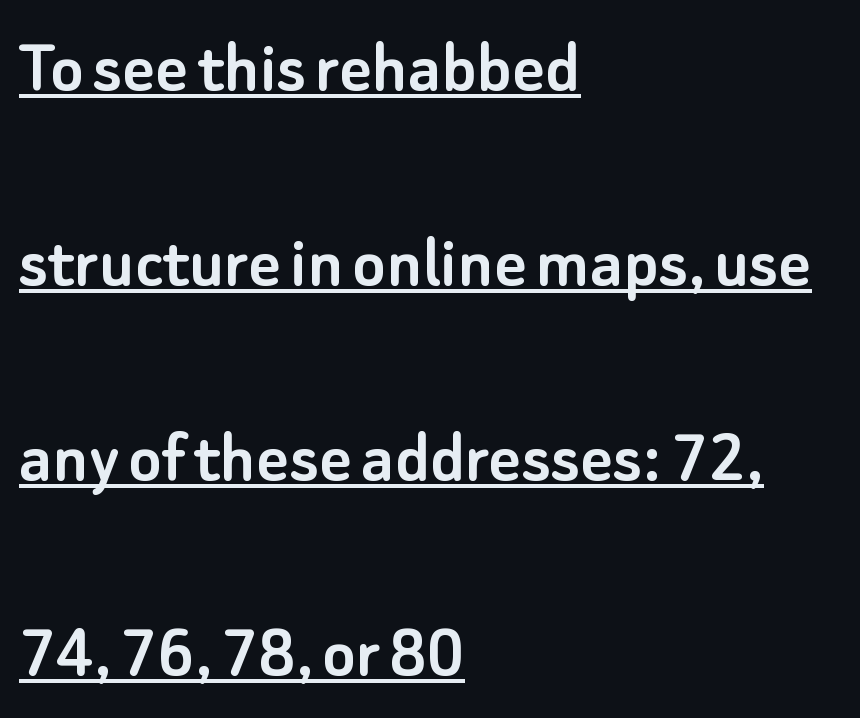
The rendering shows plain stroke endings on the letterforms — a sans-serif design. Short note: letters normally spaced. Is the block centered? No — it sits flush against the left margin. What's the leading like? Stretched, with rows far apart. Does the lettering tilt? It doesn't — this is upright. Somebody hit Ctrl+U on this one — the words are underlined.
